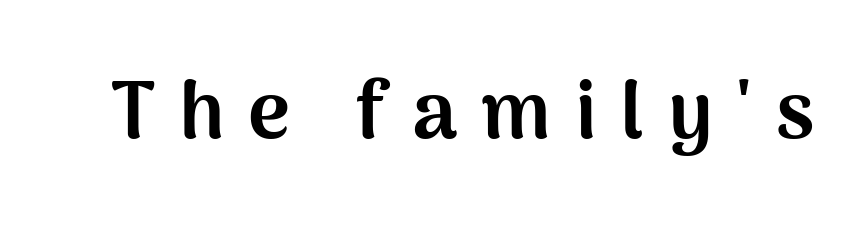
Q: Is the text bold? A: Yes.
Q: Is the text italic (slanted)? A: No, it is upright.
Q: Is the typeface a serif or a sans-serif typeface? A: Sans-serif.
Q: Is the text underlined? A: No.
Q: Is the spacing between letters normal or unusually wide? A: Unusually wide.
Q: Width (condensed, normal, or wide)? A: Normal.
Q: Stroke contrast? A: Medium.
Q: x-height? A: Medium.
Q: Monospaced? A: No.
